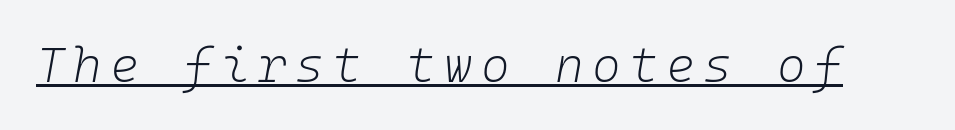
Q: Is the text bold? A: No.
Q: Is the text italic (slanted)? A: Yes, it leans right by about 10 degrees.
Q: Is the text underlined? A: Yes.
Q: Width (condensed, normal, or wide)? A: Normal.
Q: Stroke contrast? A: Low.
Q: x-height? A: Medium.
Q: Monospaced? A: Yes.
